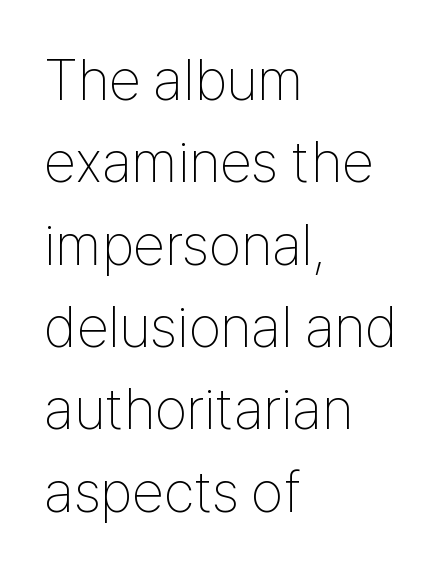
The image shows 58 px thin, condensed sans-serif type, upright; set left-aligned, normal line spacing (1.42x), normal letter spacing, not underlined; low stroke contrast and a medium x-height.
